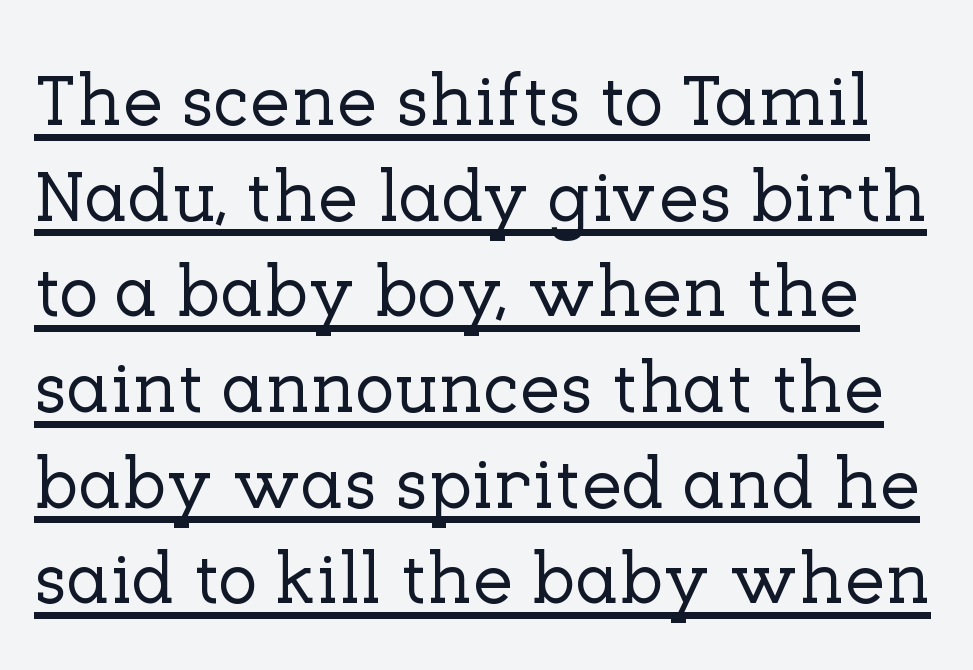
{"serif": "yes", "italic": "no", "width": "normal", "stroke_contrast": "low", "x_height": "medium", "monospaced": "no", "underline": "yes", "line_spacing": "normal", "line_spacing_ratio": 1.31, "letter_spacing": "normal", "letter_spacing_em": 0.0, "glyph_px": 73}
